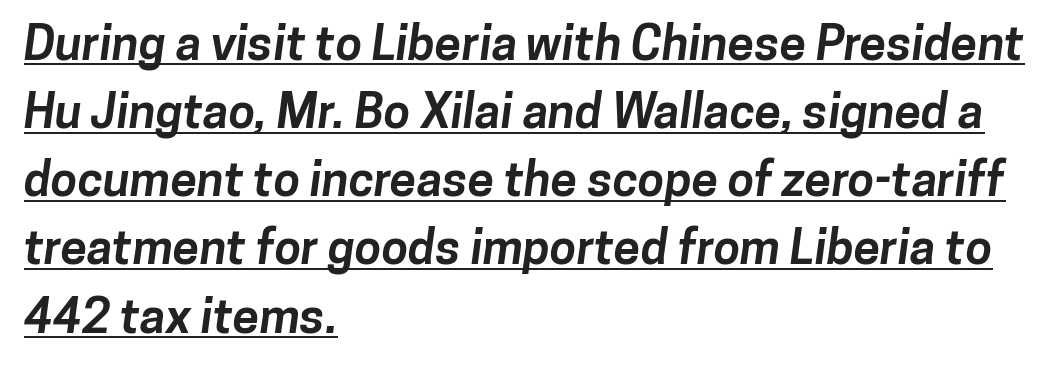
Q: Is the text bold? A: Yes.
Q: Is the typeface a serif or a sans-serif typeface? A: Sans-serif.
Q: Is the text underlined? A: Yes.
Q: How is the paragraph aligned? A: Left-aligned.
Q: Is the spacing between letters normal or unusually wide? A: Normal.
Q: Is the spacing between lines tight, normal or loose? A: Normal.
Q: Width (condensed, normal, or wide)? A: Normal.
Q: Stroke contrast? A: Low.
Q: x-height? A: Medium.
Q: Monospaced? A: No.
